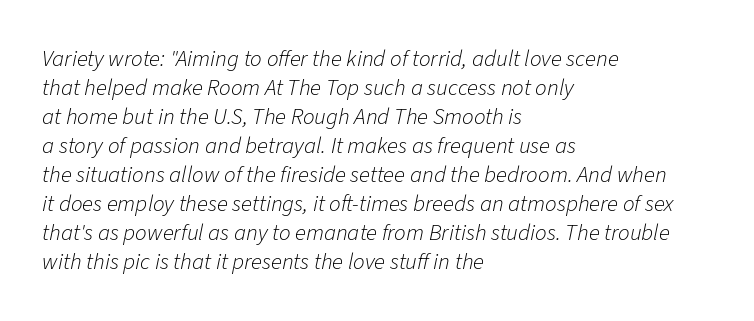
The image shows 23 px text type, italic (leaning right); set left-aligned, normal line spacing (1.26x), normal letter spacing, not underlined.
